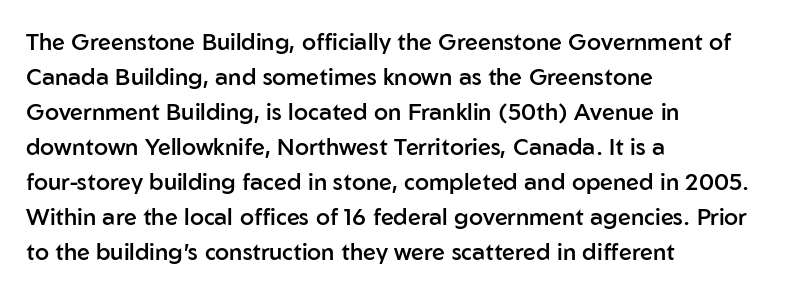
The image shows 23 px text type, upright; set left-aligned, normal line spacing (1.52x), normal letter spacing, not underlined.
